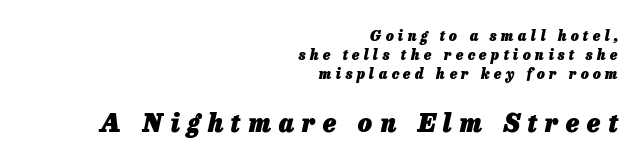
The typography opts for an oblique posture over an upright one. The lines sit at an ordinary, default distance from one another. Summary of weight: heavy, a full bold. The rendering inserts visible extra space after every character.
